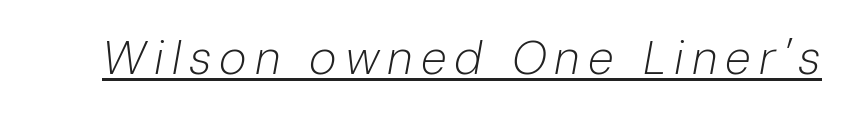
The image shows 47 px light type, italic (leaning right); set underlined; low stroke contrast and a medium x-height.
